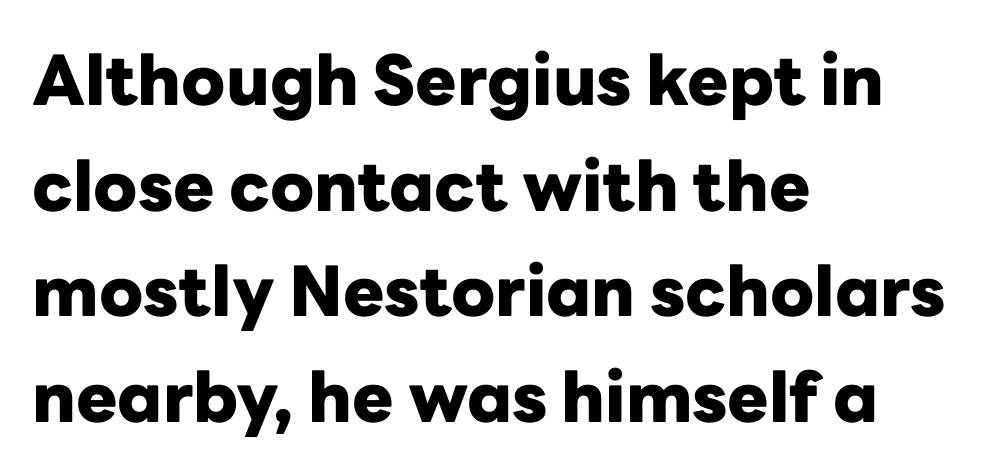
The image shows 69 px heavy sans-serif type, upright; set left-aligned, normal line spacing (1.53x), normal letter spacing, not underlined; low stroke contrast and a medium x-height.
